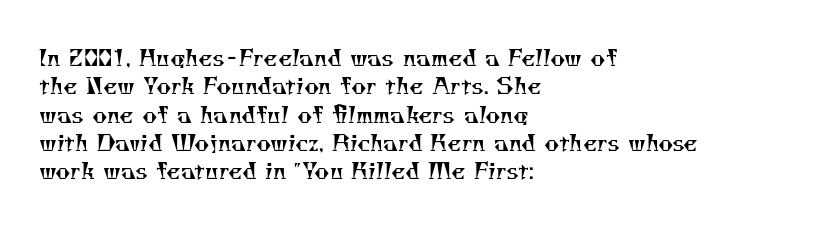
Typeset ragged right — the left edge is the straight one. Weight class: somewhere from thin through regular. Characters follow at the spacing the type designer built in. Descender tails drop into unmarked territory.
